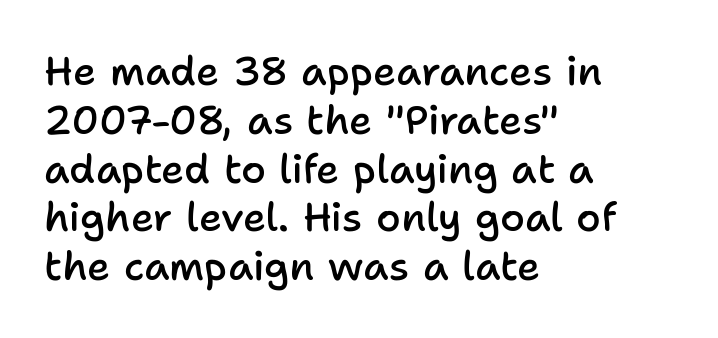
Underlining? Definitely not there. Summary of weight: moderately heavy, a semibold. Between one letter and the next there's only the usual sliver of space. Examine the stroke ends and you'll find no serifs. Do the letters lean? They stand straight.
